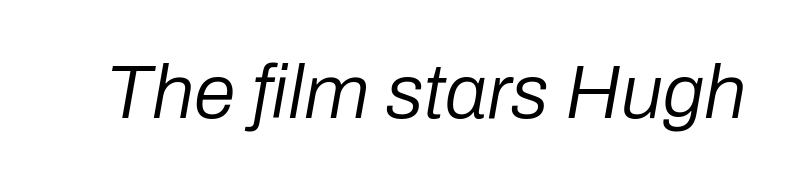
The passage shown is typed in a proportional face where columns would drift. The face used here is rendered with its standard letterfit. Each row of text sits above clean, open space. The rendering applies a slant to the glyphs. The font is comparable to plain body text, perhaps lighter.
